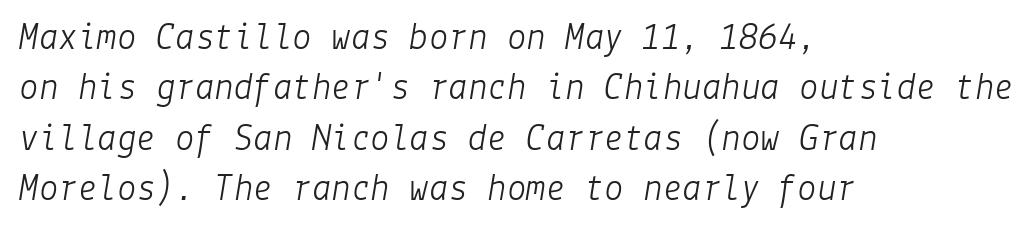
{"italic": "yes", "lean": "right", "slant_degrees": 9, "bold": "no", "weight": "light", "width": "normal", "stroke_contrast": "low", "x_height": "medium", "underline": "no", "align": "left", "line_spacing": "normal", "line_spacing_ratio": 1.29, "letter_spacing": "normal", "letter_spacing_em": 0.0, "glyph_px": 39}
